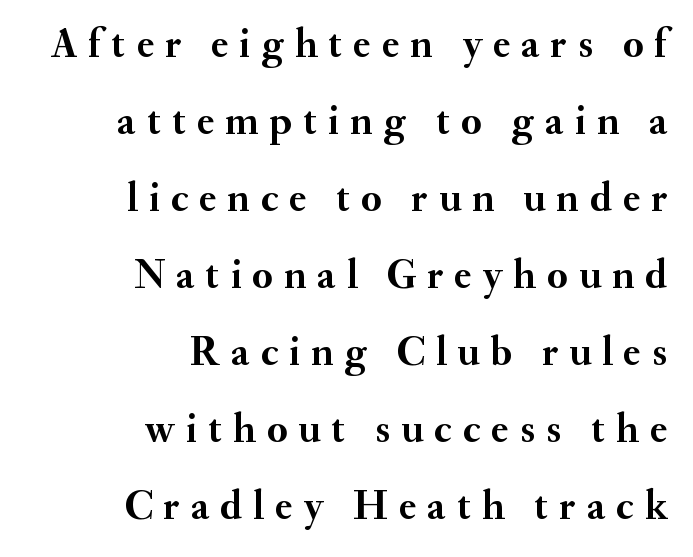
{"serif": "yes", "italic": "no", "bold": "yes", "weight": "semibold", "width": "normal", "stroke_contrast": "medium", "x_height": "small", "monospaced": "no", "underline": "no", "align": "right", "line_spacing_ratio": 1.88, "letter_spacing": "wide", "letter_spacing_em": 0.27, "glyph_px": 41}
